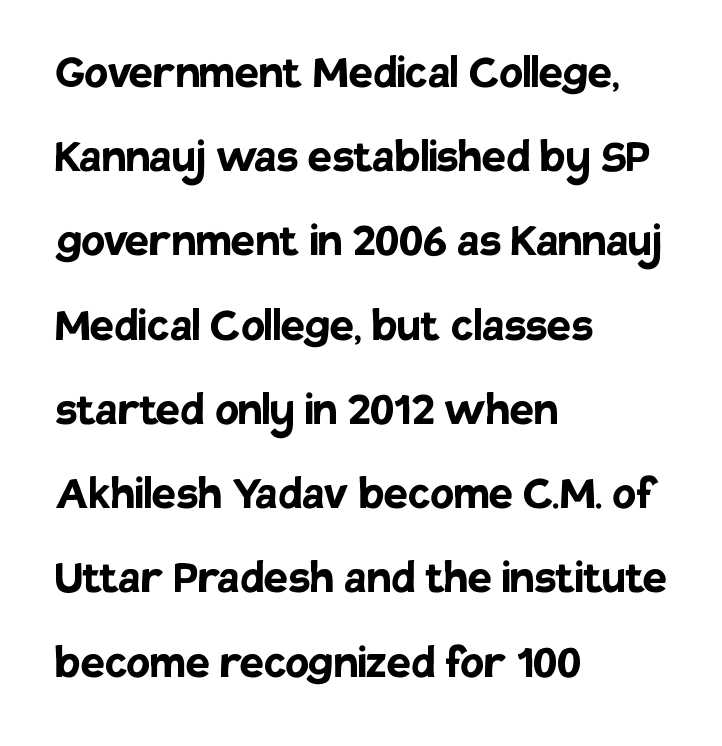
{"serif": "no", "italic": "no", "bold": "yes", "weight": "semibold", "width": "normal", "stroke_contrast": "low", "x_height": "large", "monospaced": "no", "underline": "no", "align": "left", "line_spacing": "normal", "line_spacing_ratio": 1.56, "letter_spacing": "normal", "letter_spacing_em": 0.0, "glyph_px": 54}
